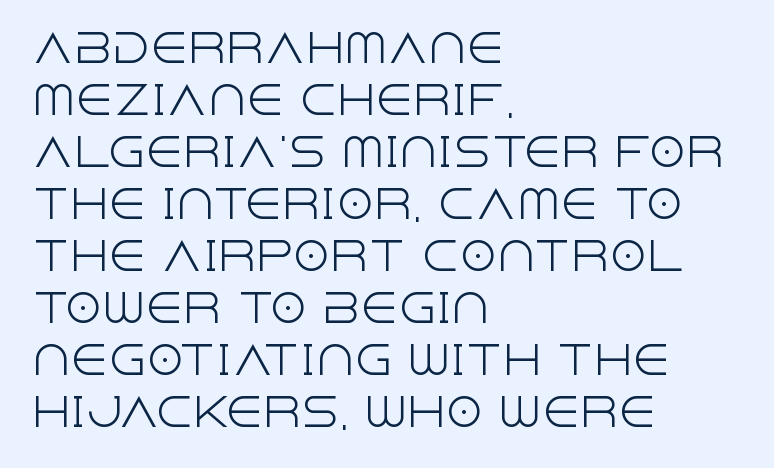
Proportional: the letters do not fall into vertical columns. Beneath every word, the page is bare. This block has exactly the height ordinary leading produces. The line texture is even and compact thanks to regular tracking. The rendering shows plain stroke endings on the letterforms — a sans-serif design.
